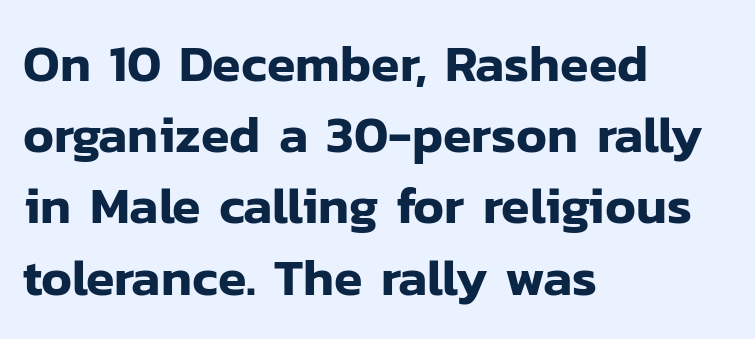
This is sans-serif lettering, the kind often seen on screens and signage. Check the space under the baseline: it is left empty. You could not count columns in this text — the font is proportionally spaced. Leading: standard.
